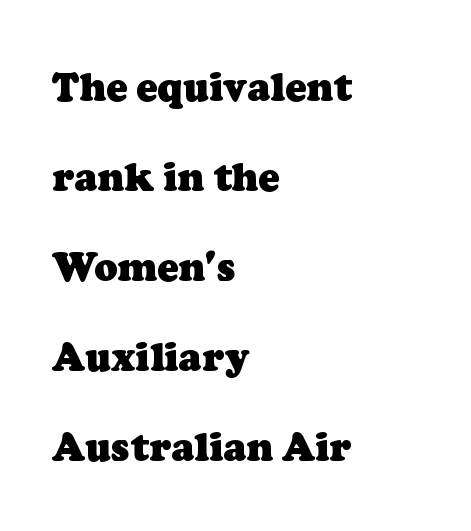
{"serif": "yes", "bold": "yes", "weight": "heavy", "width": "normal", "stroke_contrast": "low", "x_height": "medium", "monospaced": "no", "underline": "no", "align": "left", "line_spacing": "loose", "line_spacing_ratio": 2.31, "letter_spacing": "normal", "letter_spacing_em": 0.0, "glyph_px": 39}
